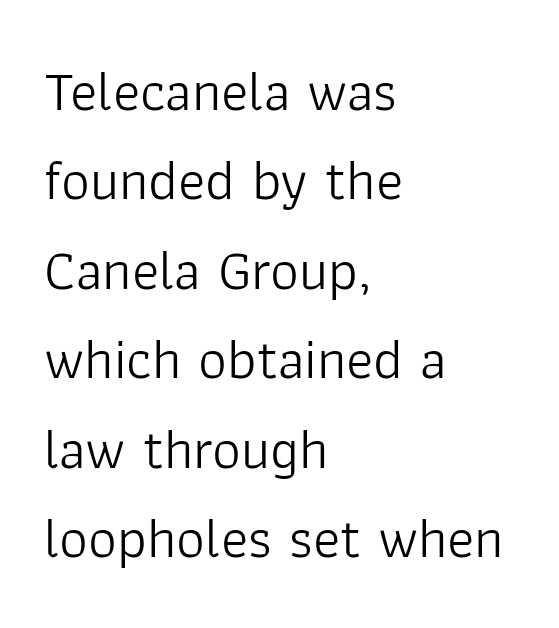
The image shows 57 px light sans-serif type, upright; set left-aligned, normal line spacing (1.57x), normal letter spacing, not underlined; low stroke contrast and a medium x-height.
